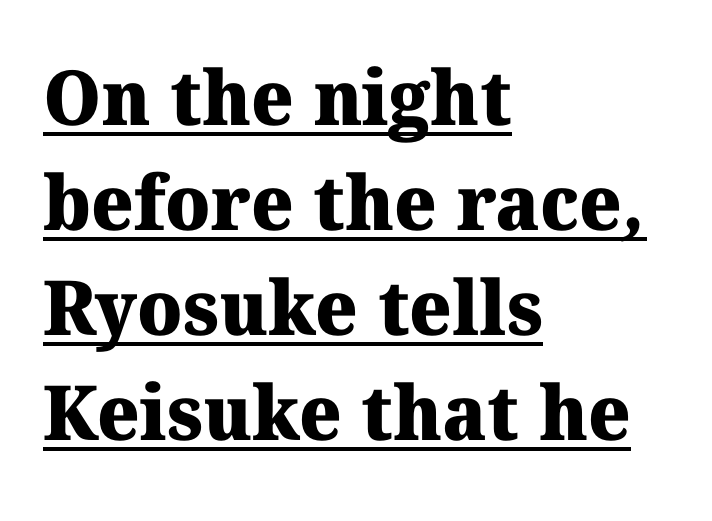
The text was rendered using a seriffed face with decorative stroke endings. Beneath each row of characters lies a ruled line. Compared with typical paragraphs, the rows here are spaced about the same. A typesetter would call this zero additional tracking. The rag falls on the right side of this text block.
